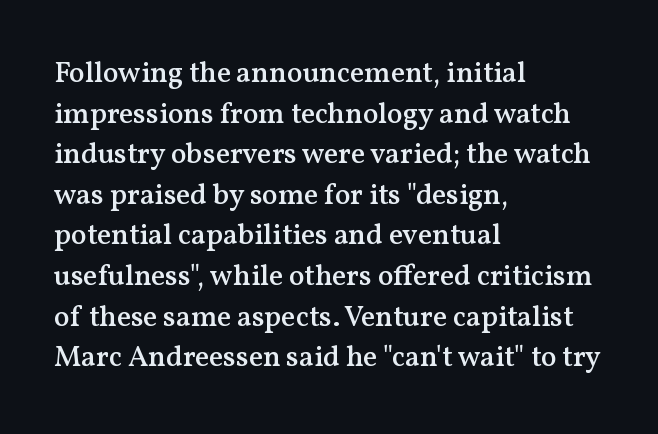
The image shows 29 px semibold serif type, upright; set left-aligned, normal line spacing (1.4x), normal letter spacing, not underlined; medium stroke contrast and a medium x-height.
